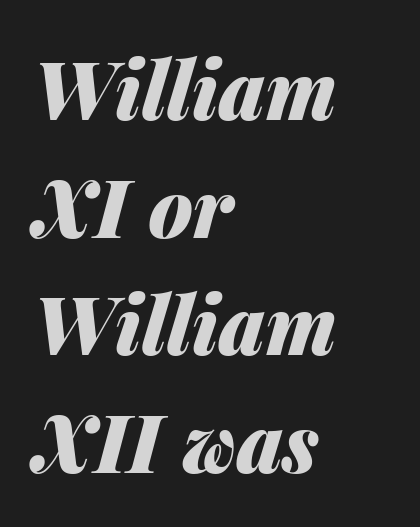
A typesetter would call this leading conventional body-copy spacing. All the whitespace from short lines collects on the right. Any mark beneath the type? The region is blank. Stroke thickness is high; the sample reads as a true bold. Compared with ordinary roman type, these characters are visibly tilted. Students, note that the glyphs here touch the page at normal intervals.
